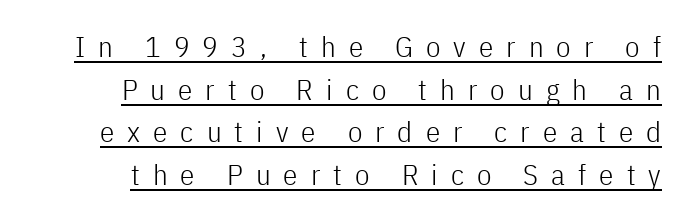
Q: Is the text bold? A: No.
Q: Is the text italic (slanted)? A: No, it is upright.
Q: Is the typeface a serif or a sans-serif typeface? A: Sans-serif.
Q: Is the text underlined? A: Yes.
Q: Is the spacing between letters normal or unusually wide? A: Unusually wide.
Q: Is the spacing between lines tight, normal or loose? A: Normal.
Q: Width (condensed, normal, or wide)? A: Condensed.
Q: Stroke contrast? A: Low.
Q: x-height? A: Medium.
Q: Monospaced? A: No.
